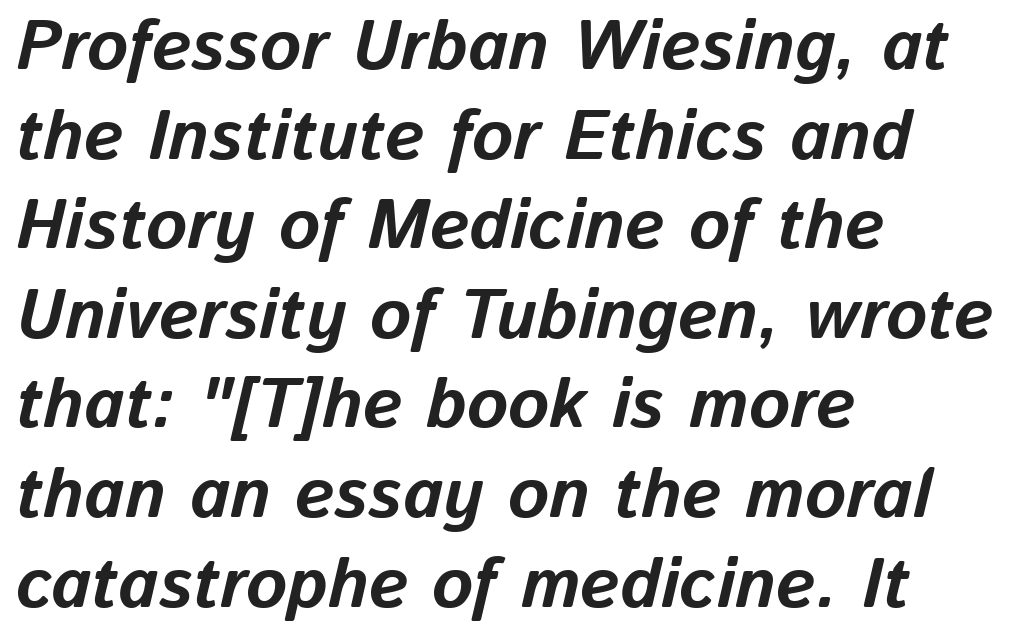
Beneath every word, the page is bare. Regular leading. Is this a fixed-width face? No — the glyphs have proportional, varying widths. Its strokes are broad and dark, the hallmark of bold type. Line starts are locked; line ends wander.
